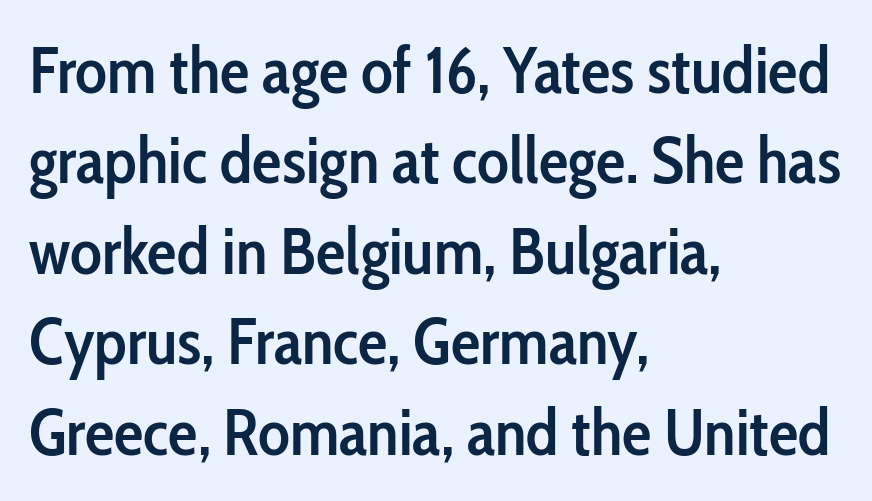
{"serif": "no", "italic": "no", "bold": "semi", "weight": "semibold", "width": "condensed", "stroke_contrast": "low", "x_height": "medium", "monospaced": "no", "underline": "no", "align": "left", "line_spacing": "normal", "line_spacing_ratio": 1.37, "letter_spacing": "normal", "letter_spacing_em": 0.0, "glyph_px": 66}
